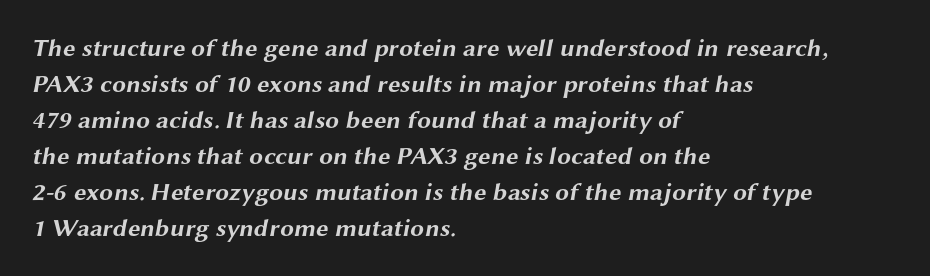
The image shows 25 px bold type; set left-aligned, normal line spacing (1.44x), normal letter spacing, not underlined.
